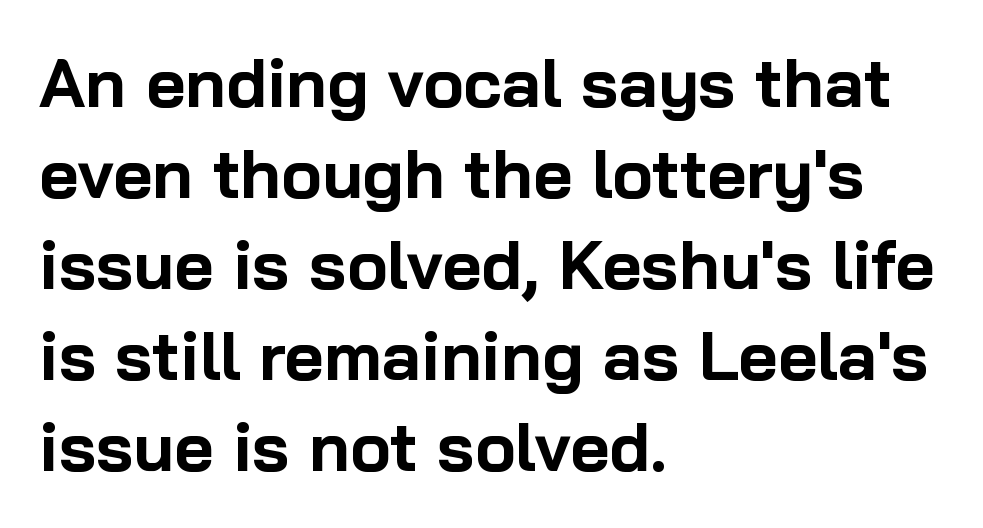
Q: Is the text bold? A: Yes.
Q: Is the text italic (slanted)? A: No, it is upright.
Q: Is the typeface a serif or a sans-serif typeface? A: Sans-serif.
Q: Is the text underlined? A: No.
Q: How is the paragraph aligned? A: Left-aligned.
Q: Is the spacing between letters normal or unusually wide? A: Normal.
Q: Is the spacing between lines tight, normal or loose? A: Normal.
Q: Width (condensed, normal, or wide)? A: Normal.
Q: Stroke contrast? A: Low.
Q: x-height? A: Medium.
Q: Monospaced? A: No.
